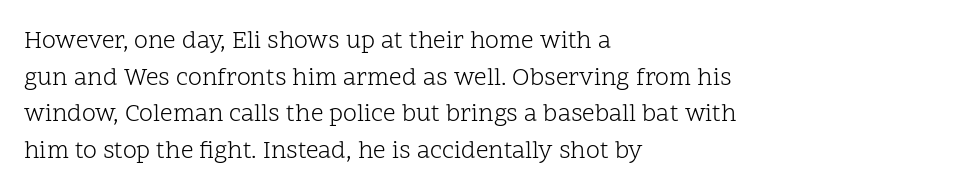
Q: Is the text bold? A: No.
Q: Is the text italic (slanted)? A: No, it is upright.
Q: Is the text underlined? A: No.
Q: How is the paragraph aligned? A: Left-aligned.
Q: Is the spacing between letters normal or unusually wide? A: Normal.
Q: Is the spacing between lines tight, normal or loose? A: Normal.
